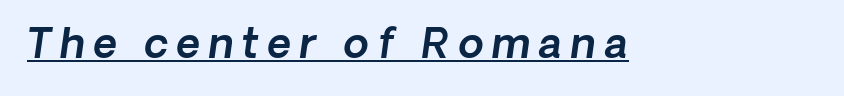
{"italic": "yes", "lean": "right", "slant_degrees": 8, "width": "normal", "x_height": "medium", "monospaced": "no", "underline": "yes", "letter_spacing": "wide", "letter_spacing_em": 0.21, "glyph_px": 41}
